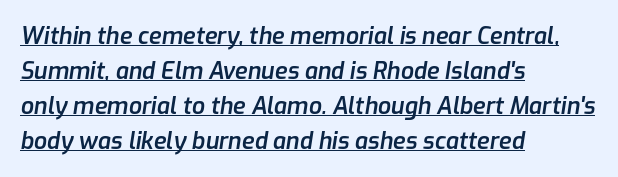
{"italic": "yes", "lean": "right", "slant_degrees": 9, "bold": "semi", "underline": "yes", "align": "left", "line_spacing": "normal", "line_spacing_ratio": 1.52, "letter_spacing": "normal", "letter_spacing_em": 0.0, "glyph_px": 23}
